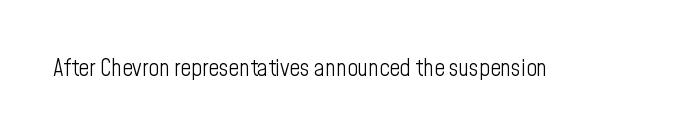
{"italic": "no", "bold": "no", "underline": "no", "letter_spacing": "normal", "letter_spacing_em": 0.0, "glyph_px": 23}
